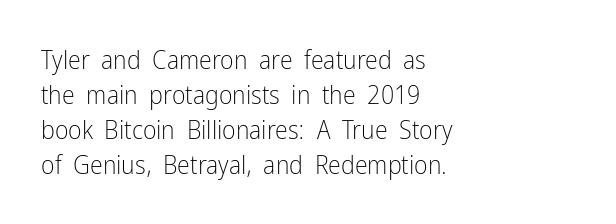
{"italic": "no", "bold": "no", "underline": "no", "align": "left", "line_spacing": "normal", "line_spacing_ratio": 1.35, "letter_spacing": "normal", "letter_spacing_em": 0.0, "glyph_px": 26}
